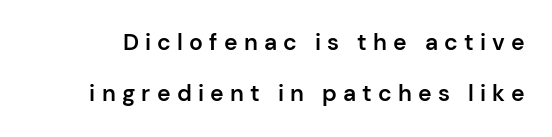
{"italic": "no", "bold": "semi", "underline": "no", "line_spacing": "loose", "line_spacing_ratio": 2.22, "letter_spacing": "wide", "letter_spacing_em": 0.27, "glyph_px": 23}
